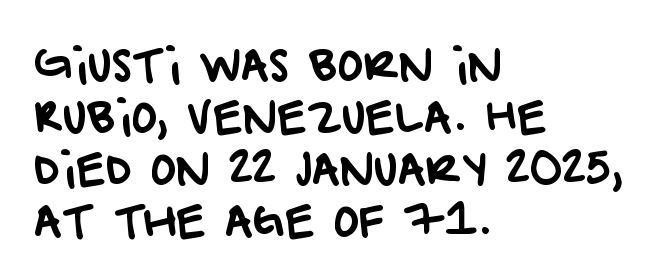
{"serif": "no", "width": "normal", "stroke_contrast": "low", "x_height": "large", "monospaced": "no", "underline": "no", "align": "left", "line_spacing_ratio": 1.21, "letter_spacing": "normal", "letter_spacing_em": 0.0, "glyph_px": 43}
